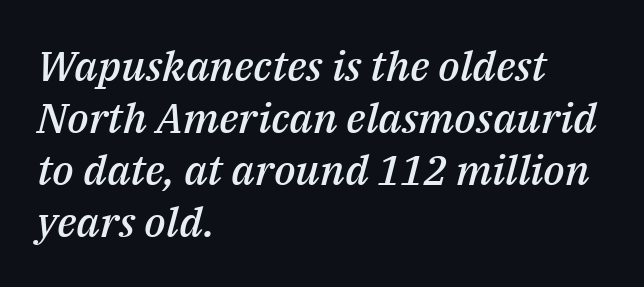
Q: Is the text bold? A: Semi-bold.
Q: Is the text italic (slanted)? A: Yes, it leans right by about 14 degrees.
Q: Is the text underlined? A: No.
Q: How is the paragraph aligned? A: Left-aligned.
Q: Is the spacing between letters normal or unusually wide? A: Normal.
Q: Width (condensed, normal, or wide)? A: Normal.
Q: Stroke contrast? A: Medium.
Q: x-height? A: Medium.
Q: Monospaced? A: No.
